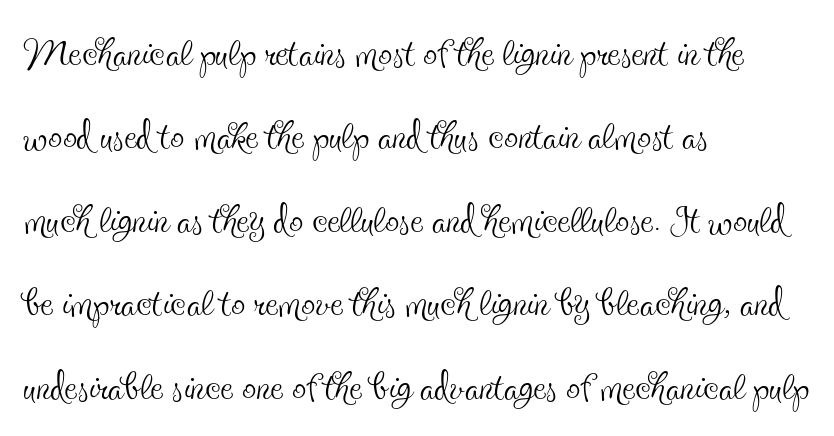
{"serif": "yes", "bold": "no", "weight": "thin", "width": "condensed", "x_height": "small", "monospaced": "no", "underline": "no", "align": "left", "line_spacing": "normal", "line_spacing_ratio": 1.49, "letter_spacing": "normal", "letter_spacing_em": 0.0, "glyph_px": 56}
